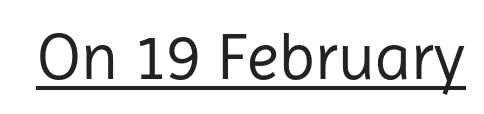
Q: Is the text bold? A: No.
Q: Is the text italic (slanted)? A: No, it is upright.
Q: Is the typeface a serif or a sans-serif typeface? A: Sans-serif.
Q: Is the text underlined? A: Yes.
Q: Is the spacing between letters normal or unusually wide? A: Normal.
Q: Width (condensed, normal, or wide)? A: Normal.
Q: Stroke contrast? A: Low.
Q: x-height? A: Medium.
Q: Monospaced? A: No.
